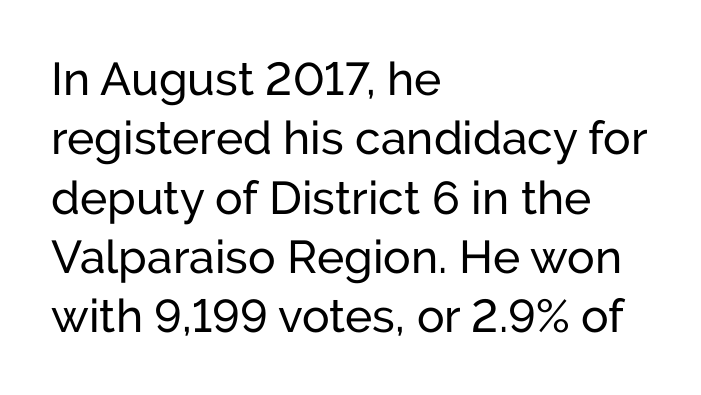
The image shows 46 px sans-serif type, upright; set left-aligned, normal line spacing (1.29x), normal letter spacing, not underlined; low stroke contrast and a medium x-height.
